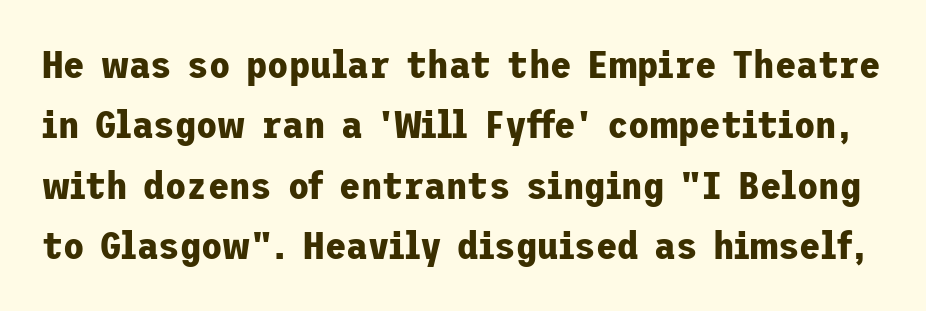
Each new line begins a customary step beneath the previous one. A typesetter would mark this as roman, not italic. The specimen omits any rule beneath the text block's lines. The font is running at its bold setting.
